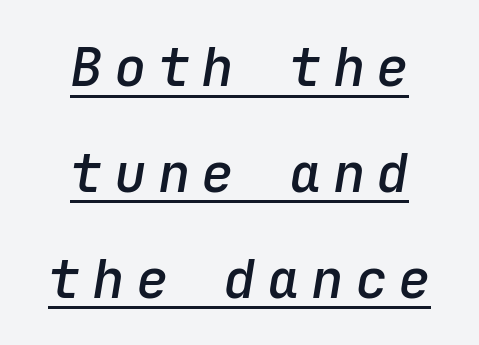
The image shows 54 px semibold type, italic (leaning right), monospaced; set centered, loose line spacing (1.96x), unusually wide letter spacing (+0.21 em), underlined; low stroke contrast and a medium x-height.
